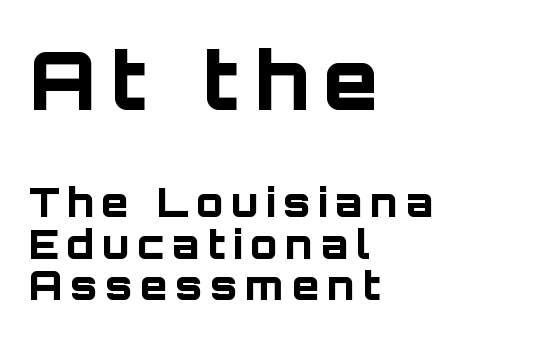
Q: Is the text bold? A: Yes.
Q: Is the text italic (slanted)? A: No, it is upright.
Q: Is the typeface a serif or a sans-serif typeface? A: Sans-serif.
Q: Is the text underlined? A: No.
Q: How is the paragraph aligned? A: Left-aligned.
Q: Is the spacing between lines tight, normal or loose? A: Tight.
Q: Which block of text is set in a larger size, the first (top) or the second (bottom)? A: The first (top) one.
Q: Width (condensed, normal, or wide)? A: Normal.
Q: Stroke contrast? A: Low.
Q: x-height? A: Large.
Q: Monospaced? A: No.
